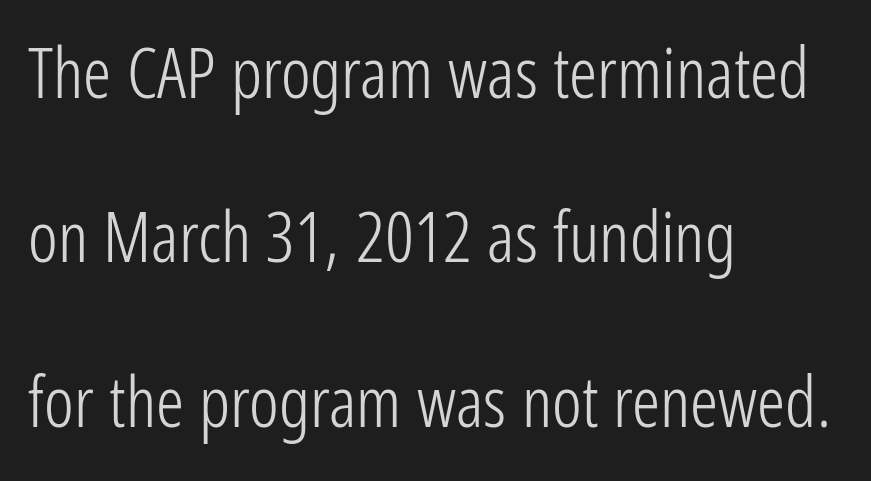
{"serif": "no", "italic": "no", "bold": "no", "weight": "light", "width": "condensed", "stroke_contrast": "low", "x_height": "medium", "monospaced": "no", "underline": "no", "align": "left", "line_spacing": "loose", "line_spacing_ratio": 2.35, "letter_spacing": "normal", "letter_spacing_em": 0.0, "glyph_px": 70}
